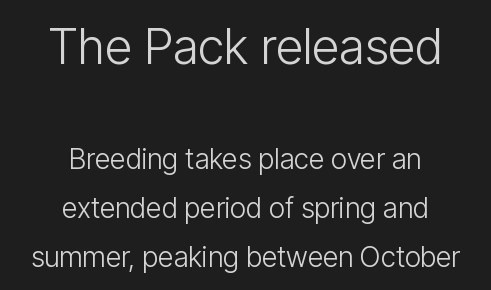
{"serif": "no", "italic": "no", "bold": "no", "weight": "light", "width": "condensed", "stroke_contrast": "low", "x_height": "medium", "monospaced": "no", "underline": "no", "align": "center", "line_spacing_ratio": 1.75, "letter_spacing": "normal", "letter_spacing_em": 0.0, "larger_block": "first", "size_ratio": 1.75, "glyph_px": 49}
